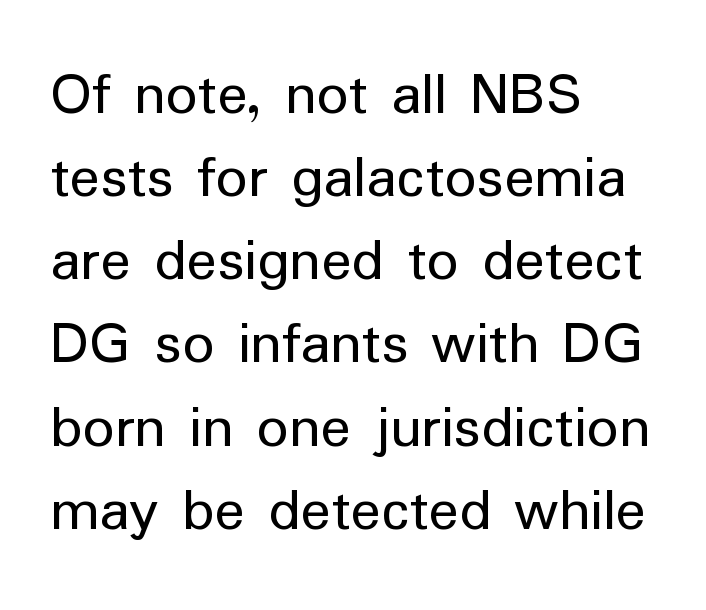
Teacher's note: observe the even left margin — that is flush-left alignment. A roman cut, with each character standing at attention. Just letters on the line, the space beneath them empty. Letter spacing: default.
